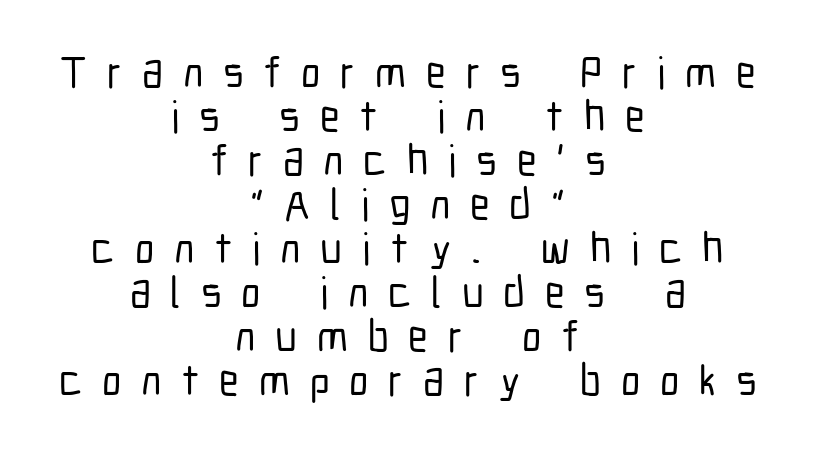
The type family on display is of the sans-serif kind. Between one letter and the next there's a generous, obvious gap. The typesetter chose a symmetrical, centered arrangement here. Successive baselines arrive quickly, one right under another.
